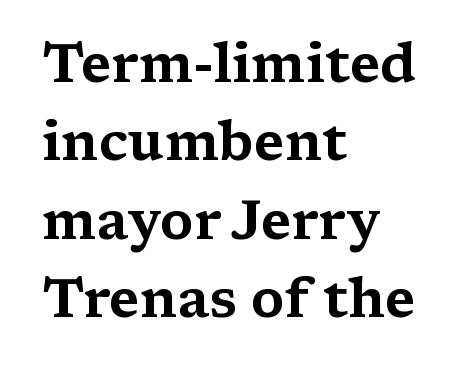
{"serif": "yes", "italic": "no", "width": "wide", "stroke_contrast": "medium", "x_height": "medium", "monospaced": "no", "underline": "no", "align": "left", "line_spacing": "normal", "line_spacing_ratio": 1.45, "letter_spacing": "normal", "letter_spacing_em": 0.0, "glyph_px": 54}
